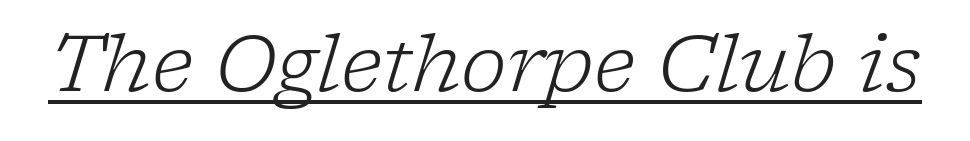
The image shows 78 px light serif type, italic (leaning right); set normal letter spacing, underlined; low stroke contrast and a medium x-height.
